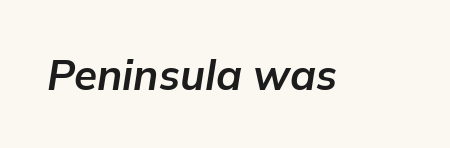
In terms of posture, this sample is oblique. Here the designer chose a conventional face with non-uniform glyph widths. As a designer I'd log this as weight 700, bold. The horizontal fit of the characters is conventional and even.
